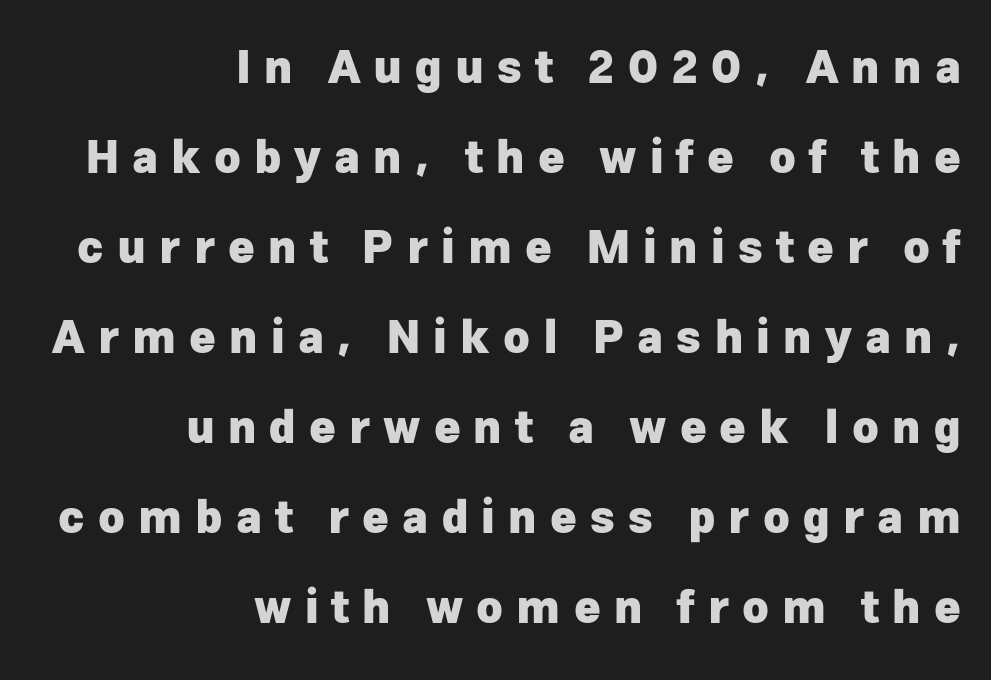
The image shows 45 px heavy sans-serif type, upright; set right-aligned, loose line spacing (2.0x), unusually wide letter spacing (+0.29 em), not underlined; low stroke contrast and a medium x-height.
